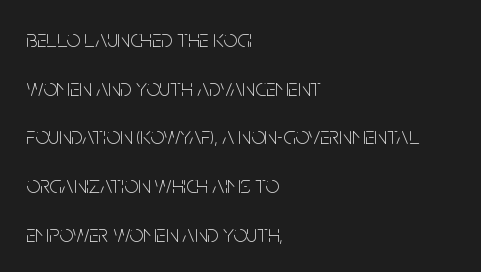
{"italic": "no", "bold": "no", "underline": "no", "align": "left", "line_spacing": "loose", "line_spacing_ratio": 2.03, "letter_spacing": "normal", "letter_spacing_em": 0.0, "glyph_px": 24}
